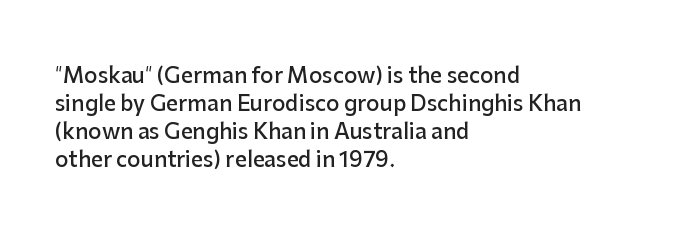
The axis of the letterforms is exactly vertical. The block of text has a typical density, with ordinary space between rows. Plain, unruled lines of type. Slightly chunky letters — semibold, I'd say, not full bold. Left-aligned paragraph, ragged on the right.
